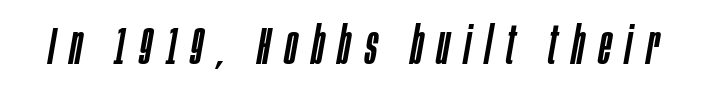
{"italic": "yes", "lean": "right", "slant_degrees": 10, "width": "condensed", "stroke_contrast": "low", "x_height": "large", "monospaced": "no", "underline": "no", "letter_spacing": "wide", "letter_spacing_em": 0.28, "glyph_px": 52}
